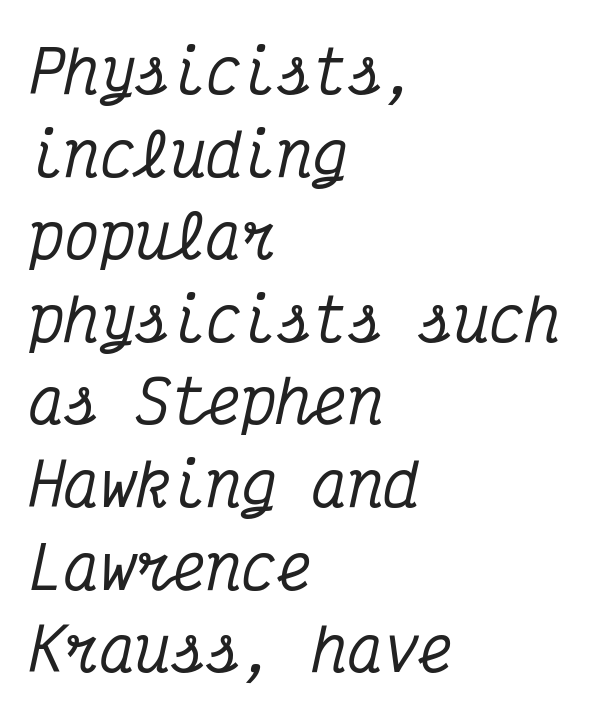
Q: Is the text italic (slanted)? A: Yes, it leans right by about 12 degrees.
Q: Is the typeface a serif or a sans-serif typeface? A: Serif.
Q: Is the text underlined? A: No.
Q: How is the paragraph aligned? A: Left-aligned.
Q: Is the spacing between letters normal or unusually wide? A: Normal.
Q: Is the spacing between lines tight, normal or loose? A: Normal.
Q: Width (condensed, normal, or wide)? A: Condensed.
Q: Stroke contrast? A: Medium.
Q: x-height? A: Medium.
Q: Monospaced? A: Yes.
